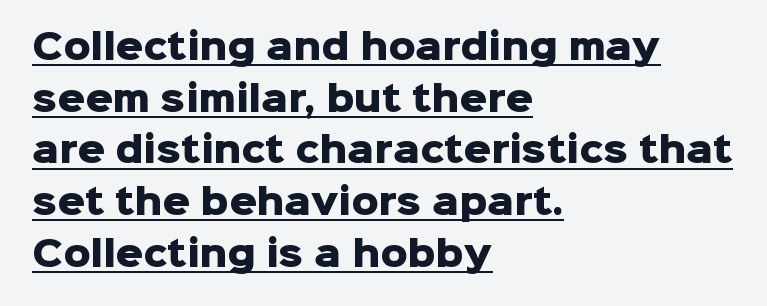
Q: Is the text bold? A: Yes.
Q: Is the text italic (slanted)? A: No, it is upright.
Q: Is the typeface a serif or a sans-serif typeface? A: Sans-serif.
Q: Is the text underlined? A: Yes.
Q: How is the paragraph aligned? A: Left-aligned.
Q: Is the spacing between letters normal or unusually wide? A: Normal.
Q: Is the spacing between lines tight, normal or loose? A: Normal.
Q: Width (condensed, normal, or wide)? A: Normal.
Q: Stroke contrast? A: Low.
Q: x-height? A: Medium.
Q: Monospaced? A: No.
